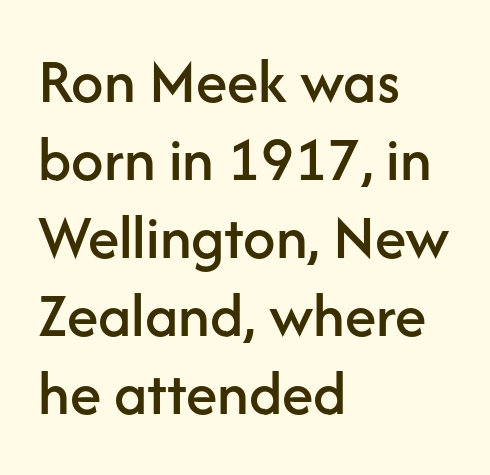
To sum up the face: it is a sans, with no serifs. Posture: straight, roman, zero tilt. Lines of text with bare space underneath. This sample has the flowing, uneven cadence of proportional lettering.
